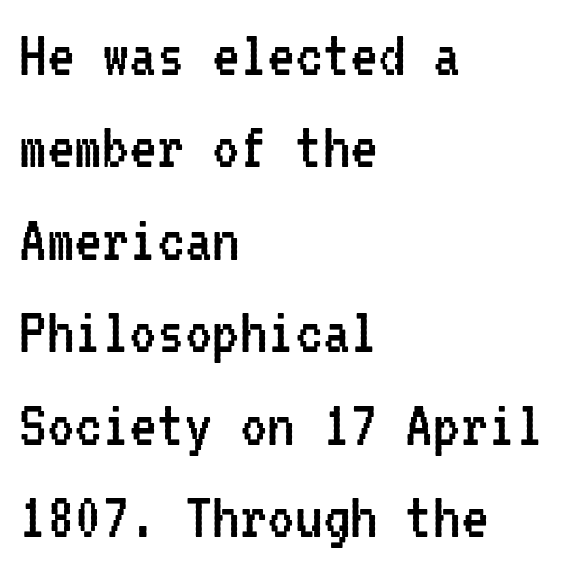
The image shows 69 px regular-weight, condensed sans-serif type, upright, monospaced; set left-aligned, normal line spacing (1.34x), normal letter spacing, not underlined; low stroke contrast and a medium x-height.
